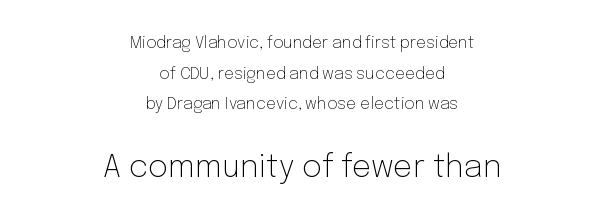
Underlining? Definitely not there. Is this a fixed-width face? No — the glyphs have proportional, varying widths. The typesetter chose a symmetrical, centered arrangement here. These lines were composed using upright roman letters. Regarding leading, the lines here are spaced well apart. This sample uses plain, unmodified letter spacing.
